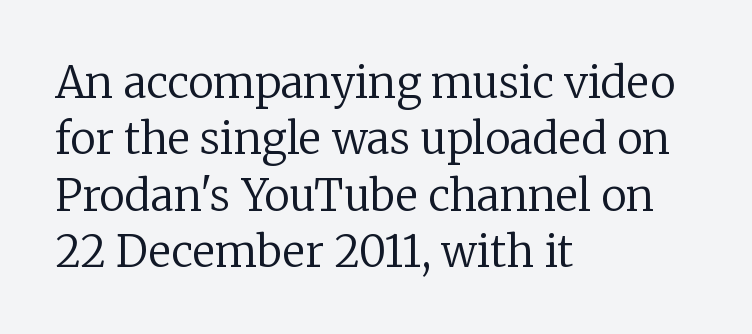
{"serif": "yes", "italic": "no", "bold": "no", "weight": "regular", "width": "normal", "stroke_contrast": "low", "x_height": "medium", "monospaced": "no", "underline": "no", "align": "left", "line_spacing": "normal", "line_spacing_ratio": 1.31, "letter_spacing": "normal", "letter_spacing_em": 0.0, "glyph_px": 43}
